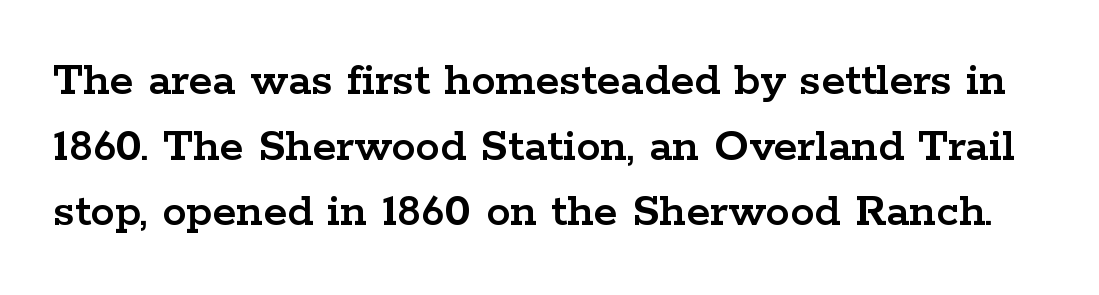
{"serif": "yes", "italic": "no", "width": "wide", "stroke_contrast": "low", "x_height": "medium", "monospaced": "no", "underline": "no", "line_spacing": "normal", "line_spacing_ratio": 1.34, "letter_spacing": "normal", "letter_spacing_em": 0.0, "glyph_px": 49}
